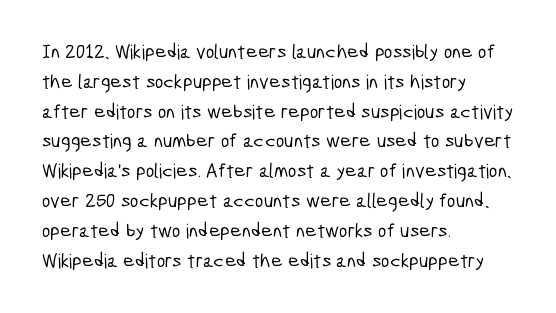
These lines are set flush left with a ragged right edge. The tracking reads as untouched default to a designer's eye. A typesetter would call this leading conventional body-copy spacing. This rendering features lettering with no underline.
